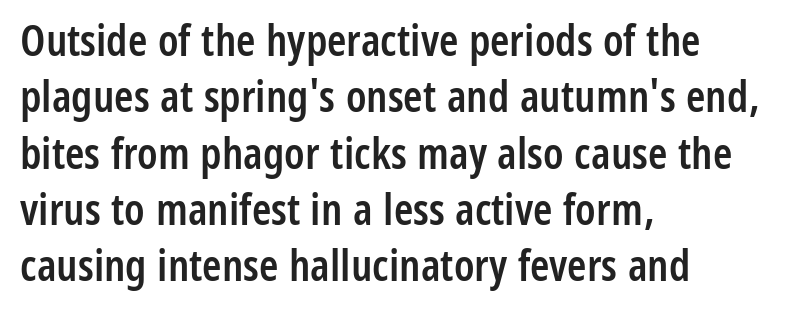
Is there much room between lines? A standard amount, neither cramped nor airy. What weight is shown? A semibold, between regular and bold. Is there any slant? The stems are plumb. Each row of text sits above clean, open space. Between one letter and the next there's only the usual sliver of space. A typesetter would call this proportional, since set widths differ per character.
